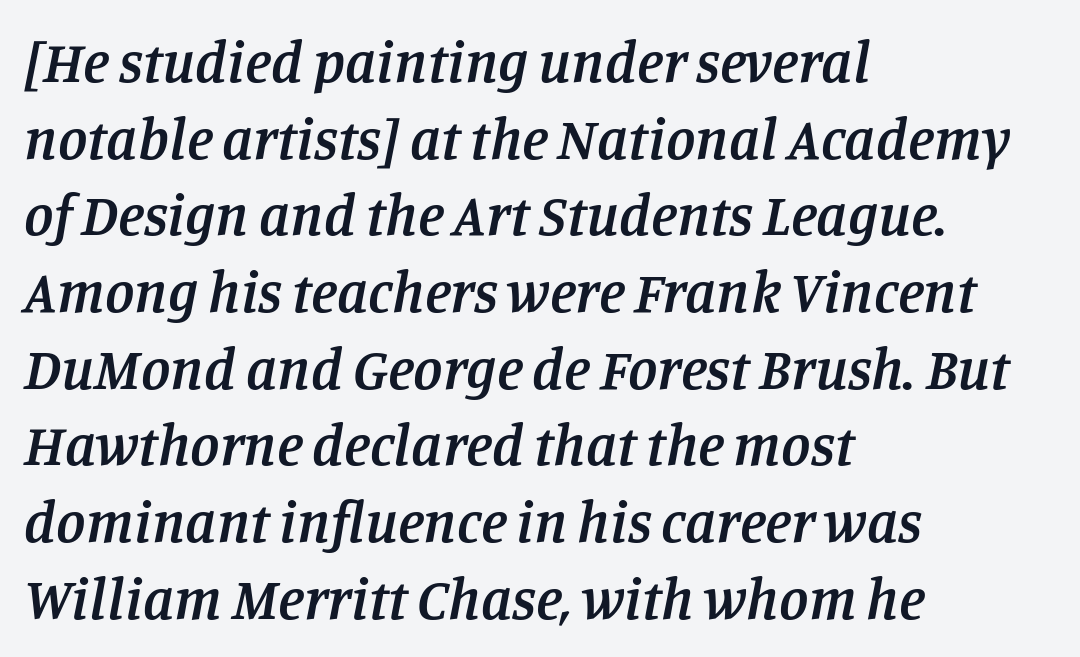
{"serif": "yes", "italic": "yes", "lean": "right", "slant_degrees": 11, "bold": "semi", "weight": "semibold", "width": "normal", "stroke_contrast": "low", "x_height": "large", "monospaced": "no", "underline": "no", "align": "left", "line_spacing": "normal", "line_spacing_ratio": 1.3, "letter_spacing": "normal", "letter_spacing_em": 0.0, "glyph_px": 59}
